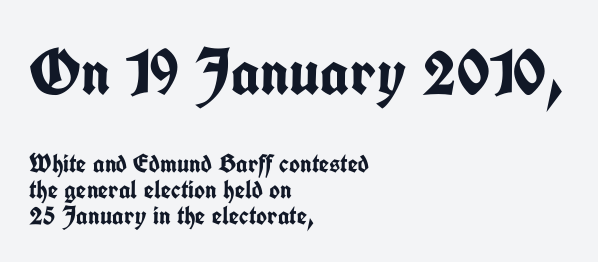
Is this a fixed-width face? No — the glyphs have proportional, varying widths. Tracking here is standard; glyphs follow each other at the usual distance. Does the lettering tilt? It doesn't — this is upright. Letterform terminals end flat and unadorned throughout the passage. Heavy, bold letterforms. Honestly, the rows look squashed on top of each other.
